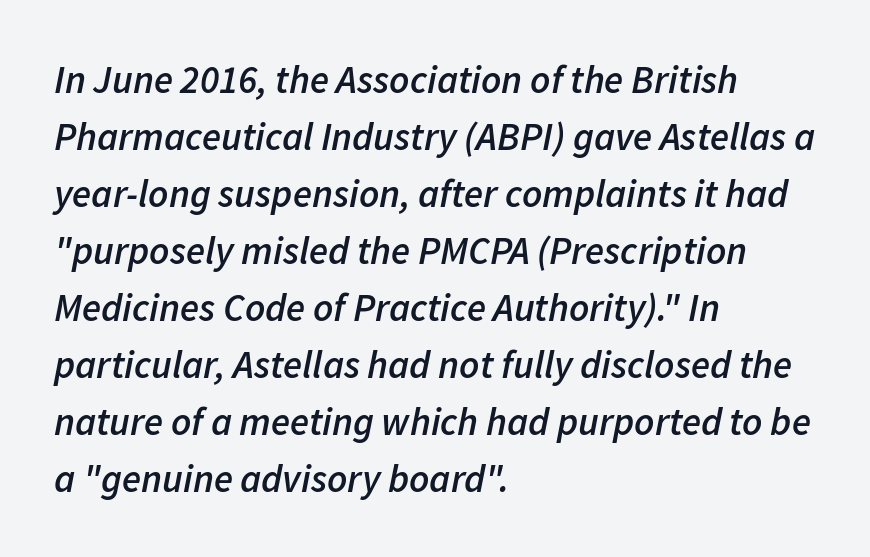
Q: Is the text bold? A: Semi-bold.
Q: Is the text italic (slanted)? A: Yes, it leans right by about 11 degrees.
Q: Is the text underlined? A: No.
Q: How is the paragraph aligned? A: Left-aligned.
Q: Is the spacing between letters normal or unusually wide? A: Normal.
Q: Is the spacing between lines tight, normal or loose? A: Normal.
Q: Width (condensed, normal, or wide)? A: Normal.
Q: Stroke contrast? A: Low.
Q: x-height? A: Medium.
Q: Monospaced? A: No.
